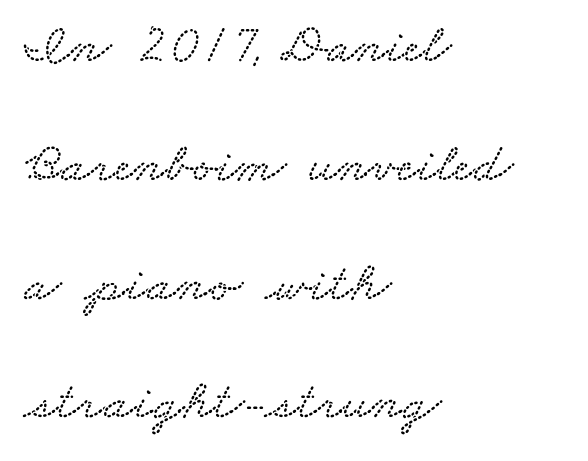
The image shows 55 px wide type; set left-aligned, loose line spacing (2.16x), normal letter spacing, not underlined; low stroke contrast and a small x-height.
